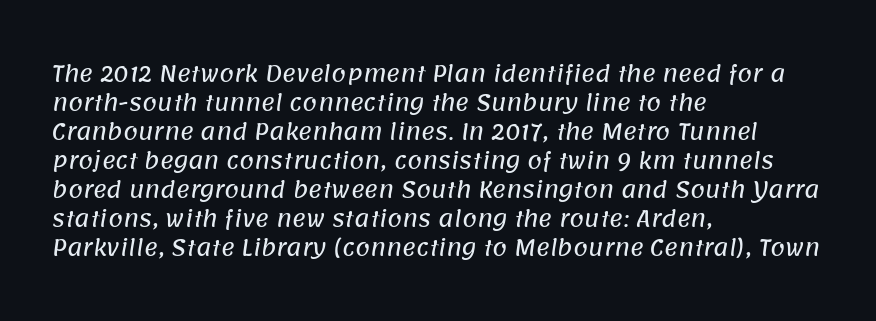
{"underline": "no", "align": "left", "line_spacing": "normal", "line_spacing_ratio": 1.38, "letter_spacing": "normal", "letter_spacing_em": 0.0, "glyph_px": 21}
